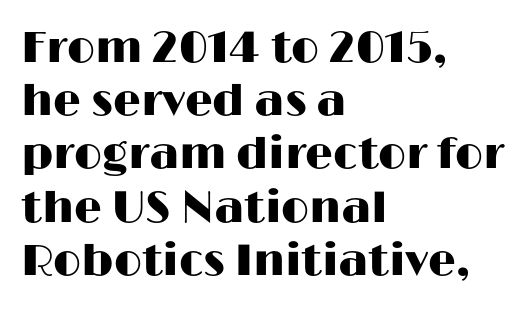
Q: Is the text italic (slanted)? A: No, it is upright.
Q: Is the typeface a serif or a sans-serif typeface? A: Sans-serif.
Q: Is the text underlined? A: No.
Q: How is the paragraph aligned? A: Left-aligned.
Q: Is the spacing between letters normal or unusually wide? A: Normal.
Q: Width (condensed, normal, or wide)? A: Wide.
Q: Stroke contrast? A: High.
Q: x-height? A: Medium.
Q: Monospaced? A: No.
